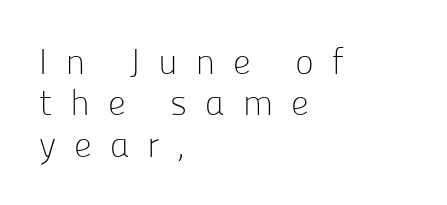
The gap between lines stays unmarked. Each line starts at the same left margin while the right side varies. Each letter keeps its own natural width here, so spacing adapts to shape. You can tell from the bare stems that sans-serif type was used. The letters stand straight up with perfectly vertical stems. These glyphs show unthickened strokes, regular width or finer.
